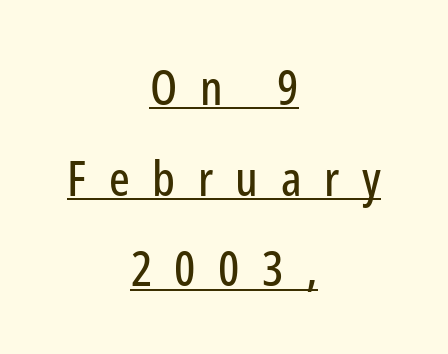
Q: Is the text italic (slanted)? A: No, it is upright.
Q: Is the typeface a serif or a sans-serif typeface? A: Sans-serif.
Q: Is the text underlined? A: Yes.
Q: How is the paragraph aligned? A: Centered.
Q: Is the spacing between letters normal or unusually wide? A: Unusually wide.
Q: Width (condensed, normal, or wide)? A: Condensed.
Q: Stroke contrast? A: Low.
Q: x-height? A: Medium.
Q: Monospaced? A: No.
